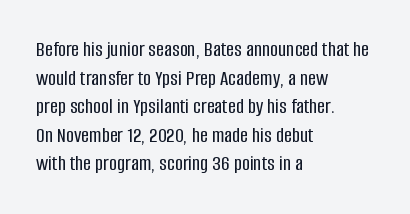
Q: Is the text italic (slanted)? A: No, it is upright.
Q: Is the text underlined? A: No.
Q: How is the paragraph aligned? A: Left-aligned.
Q: Is the spacing between letters normal or unusually wide? A: Normal.
Q: Is the spacing between lines tight, normal or loose? A: Normal.
